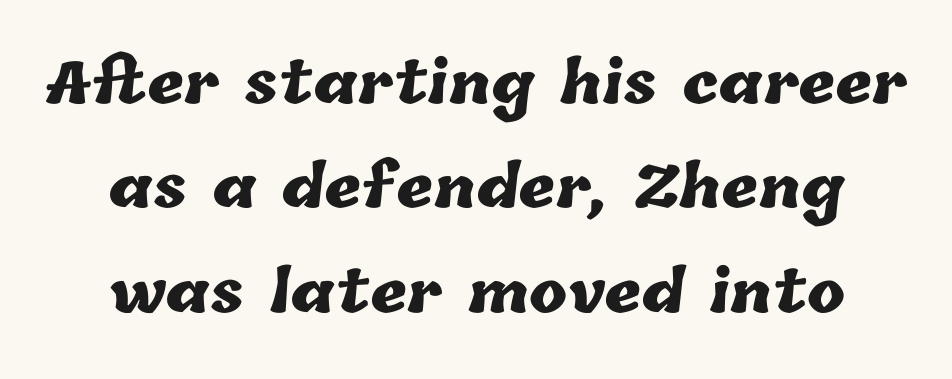
Q: Is the text bold? A: Yes.
Q: Is the text underlined? A: No.
Q: How is the paragraph aligned? A: Centered.
Q: Is the spacing between letters normal or unusually wide? A: Normal.
Q: Width (condensed, normal, or wide)? A: Normal.
Q: Stroke contrast? A: Low.
Q: x-height? A: Medium.
Q: Monospaced? A: No.
